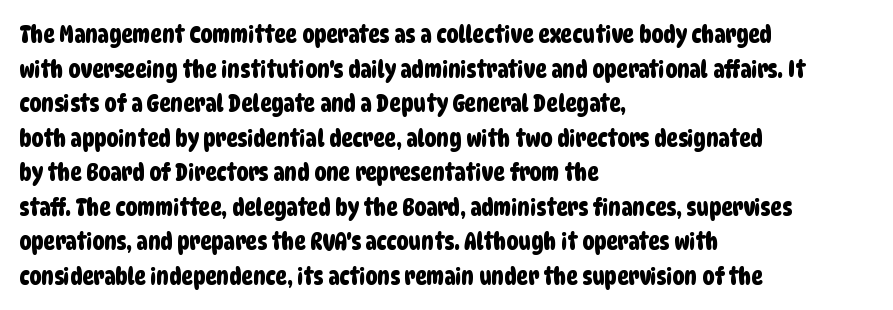
The image shows 24 px text type; set left-aligned, normal line spacing (1.44x), normal letter spacing, not underlined.
